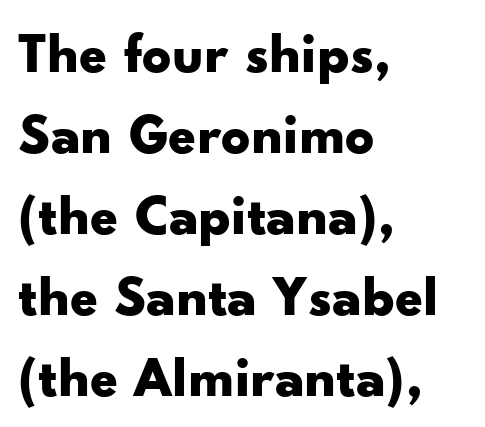
Q: Is the text bold? A: Yes.
Q: Is the text italic (slanted)? A: No, it is upright.
Q: Is the typeface a serif or a sans-serif typeface? A: Sans-serif.
Q: Is the text underlined? A: No.
Q: How is the paragraph aligned? A: Left-aligned.
Q: Is the spacing between letters normal or unusually wide? A: Normal.
Q: Is the spacing between lines tight, normal or loose? A: Normal.
Q: Width (condensed, normal, or wide)? A: Wide.
Q: Stroke contrast? A: Low.
Q: x-height? A: Small.
Q: Monospaced? A: No.
